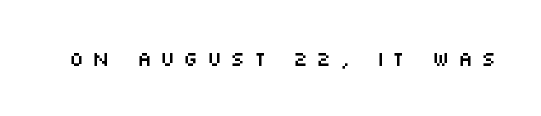
{"italic": "no", "underline": "no", "letter_spacing": "wide", "letter_spacing_em": 0.42, "glyph_px": 20}
